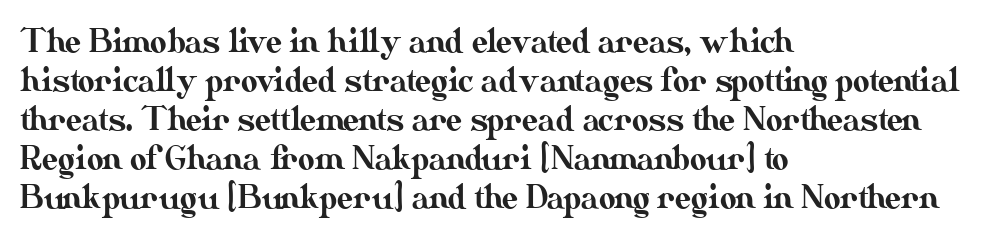
{"italic": "no", "width": "normal", "stroke_contrast": "medium", "x_height": "small", "monospaced": "no", "underline": "no", "align": "left", "line_spacing_ratio": 1.22, "letter_spacing": "normal", "letter_spacing_em": 0.0, "glyph_px": 32}
